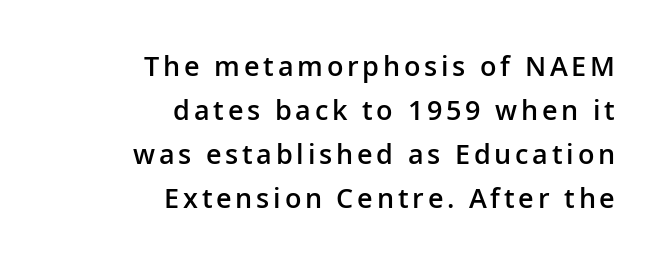
The image shows 27 px text type, upright; set right-aligned, normal line spacing (1.63x), not underlined.
